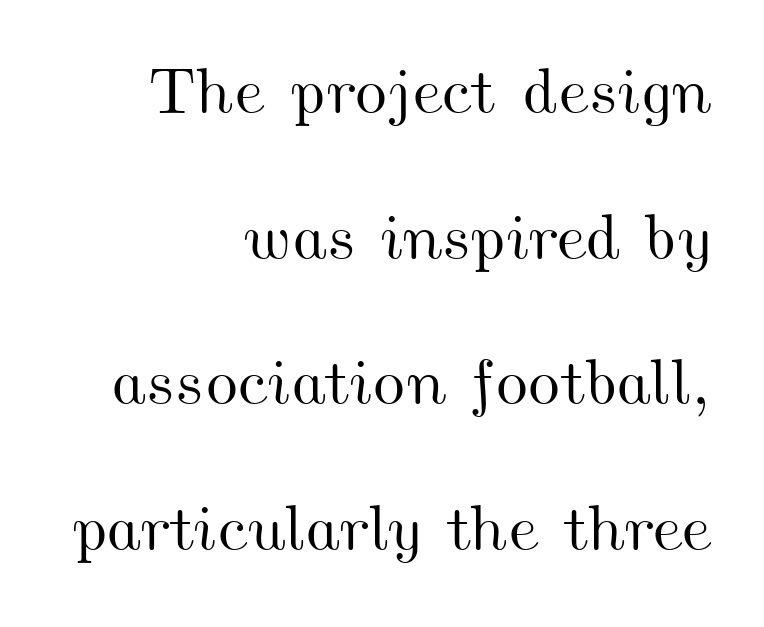
{"width": "wide", "stroke_contrast": "medium", "x_height": "small", "monospaced": "no", "underline": "no", "align": "right", "line_spacing": "loose", "line_spacing_ratio": 2.24, "letter_spacing": "normal", "letter_spacing_em": 0.0, "glyph_px": 65}
